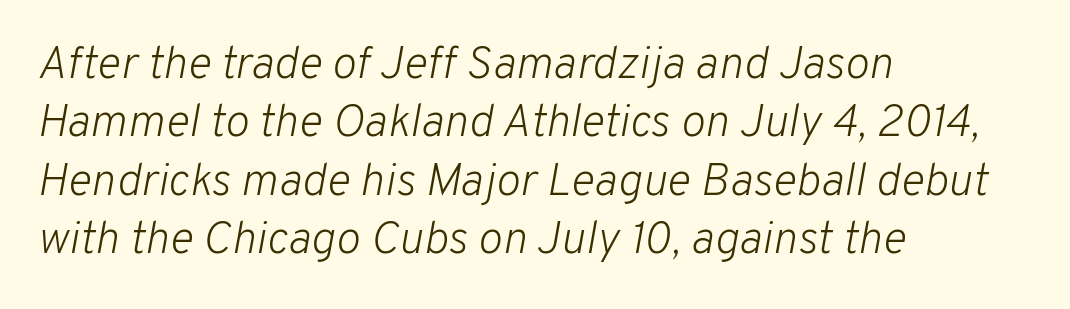
Q: Is the text bold? A: No.
Q: Is the text italic (slanted)? A: Yes, it leans right by about 10 degrees.
Q: Is the text underlined? A: No.
Q: How is the paragraph aligned? A: Left-aligned.
Q: Is the spacing between letters normal or unusually wide? A: Normal.
Q: Is the spacing between lines tight, normal or loose? A: Normal.
Q: Width (condensed, normal, or wide)? A: Normal.
Q: Stroke contrast? A: Low.
Q: x-height? A: Medium.
Q: Monospaced? A: No.
